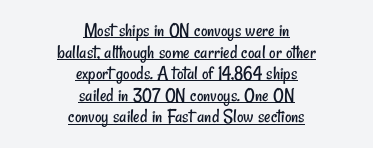
A baseline rule has been typeset under these characters. Weight: in the light-to-regular range. Letter spacing: default. In terms of leading, this rendering errs on the cramped side. The whitespace from short lines is split evenly between both sides.
